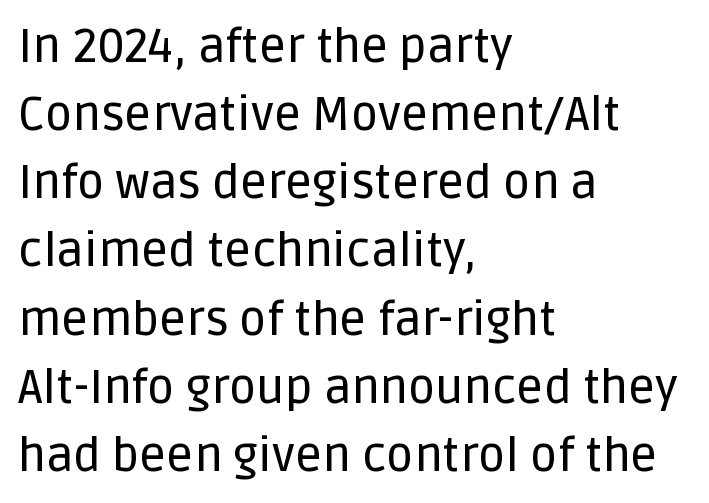
Teacher's note: observe the even left margin — that is flush-left alignment. The string is rendered with underlining switched off. Character widths vary here, with narrow letters taking less room than wide ones. Rows of type keep a routine distance in the vertical direction. Inter-character spacing is left at the font's built-in metrics. The letters carry no serifs — their stems end cleanly without finishing strokes.
